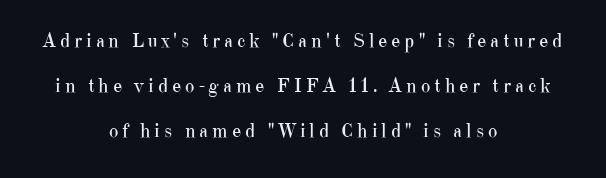
The gap between lines stays unmarked. These lines stack symmetrically, like a column narrowing and widening about its center. No letter is thick-stroked: the sample isn't bold. When letters stand straight like this, we call the style roman or upright. Summary of vertical rhythm: relaxed, with wide interline spacing.
